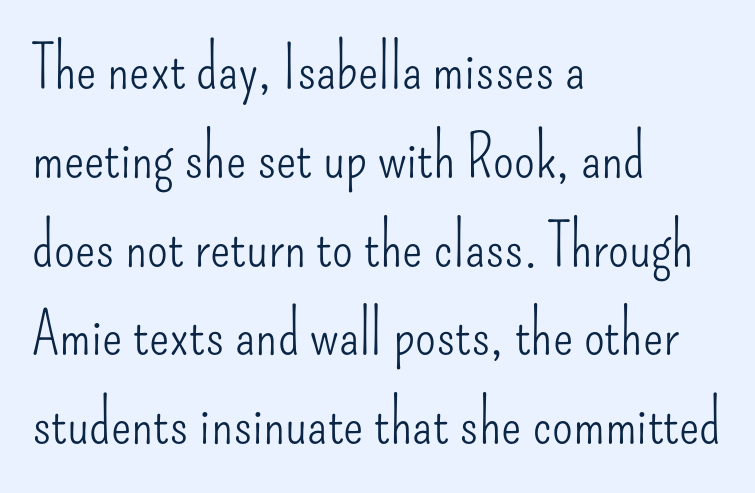
Q: Is the text bold? A: No.
Q: Is the text italic (slanted)? A: No, it is upright.
Q: Is the typeface a serif or a sans-serif typeface? A: Sans-serif.
Q: Is the text underlined? A: No.
Q: How is the paragraph aligned? A: Left-aligned.
Q: Is the spacing between letters normal or unusually wide? A: Normal.
Q: Is the spacing between lines tight, normal or loose? A: Normal.
Q: Width (condensed, normal, or wide)? A: Condensed.
Q: Stroke contrast? A: Low.
Q: x-height? A: Small.
Q: Monospaced? A: No.
